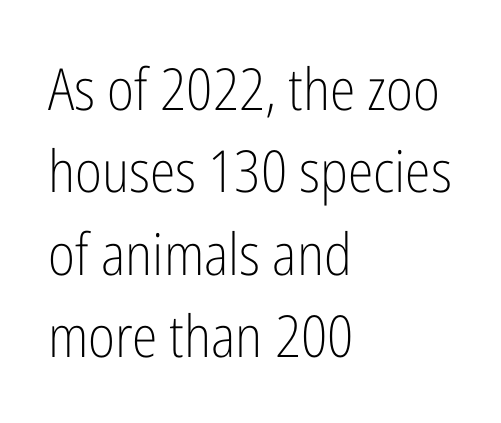
Spacing between characters is what you'd get straight out of the box. The typesetter chose a ragged-right arrangement here. Weight: in the light-to-regular range. Posture: upright roman. Unlike a traditional serif, this face leaves its strokes unadorned.
